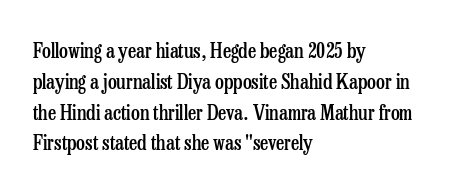
The image shows 20 px text type, upright; set left-aligned, normal line spacing (1.54x), normal letter spacing, not underlined.
